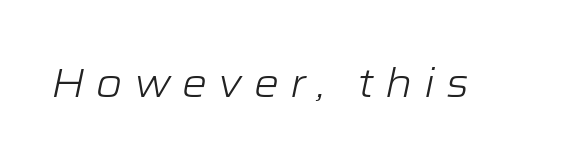
You can tell it's italic because the verticals aren't actually vertical. Think of a printed novel: that variable character pitch is what you see here. Counters stay open thanks to moderate or lighter strokes. Descender tails drop into unmarked territory. A typesetter would call this heavily tracked-out type.
